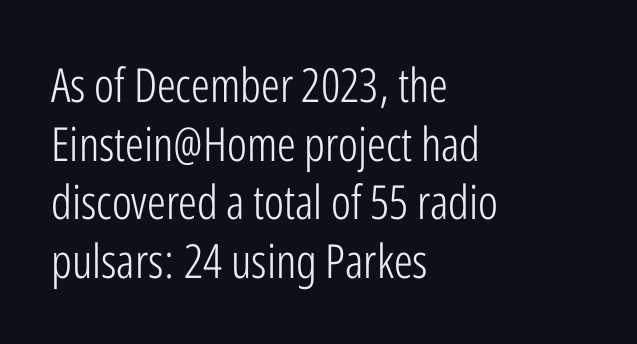
Q: Is the text bold? A: No.
Q: Is the text italic (slanted)? A: No, it is upright.
Q: Is the typeface a serif or a sans-serif typeface? A: Sans-serif.
Q: Is the text underlined? A: No.
Q: How is the paragraph aligned? A: Left-aligned.
Q: Is the spacing between letters normal or unusually wide? A: Normal.
Q: Is the spacing between lines tight, normal or loose? A: Normal.
Q: Width (condensed, normal, or wide)? A: Condensed.
Q: Stroke contrast? A: Low.
Q: x-height? A: Medium.
Q: Monospaced? A: No.
